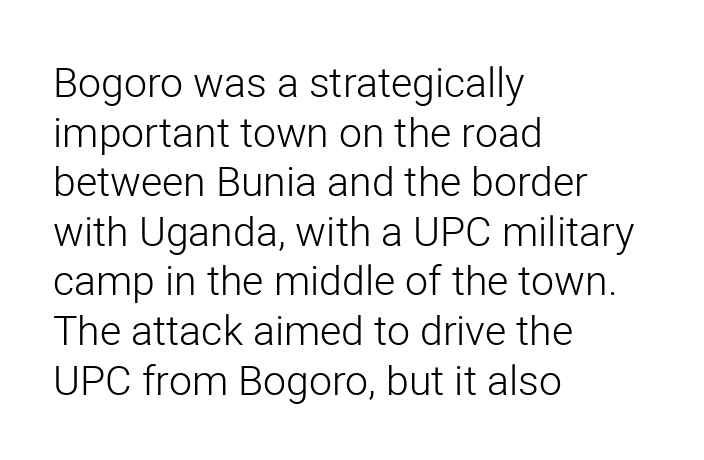
The image shows 41 px light sans-serif type, upright; set left-aligned, line spacing 1.21x, normal letter spacing, not underlined; low stroke contrast and a medium x-height.
